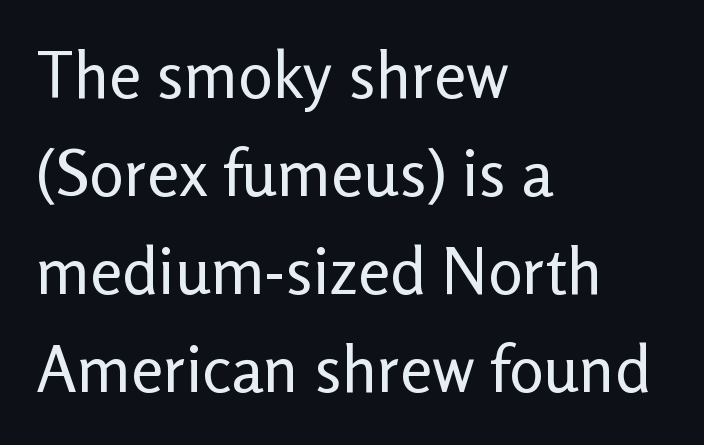
{"serif": "no", "italic": "no", "bold": "no", "weight": "regular", "width": "normal", "stroke_contrast": "low", "x_height": "medium", "monospaced": "no", "underline": "no", "align": "left", "line_spacing": "normal", "line_spacing_ratio": 1.51, "letter_spacing": "normal", "letter_spacing_em": 0.0, "glyph_px": 65}
